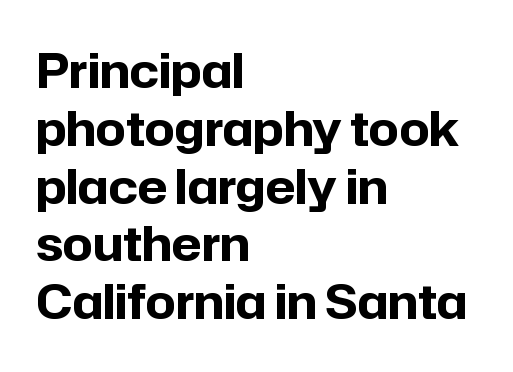
The image shows 47 px bold sans-serif type, upright; set left-aligned, line spacing 1.23x, normal letter spacing, not underlined; low stroke contrast and a medium x-height.
